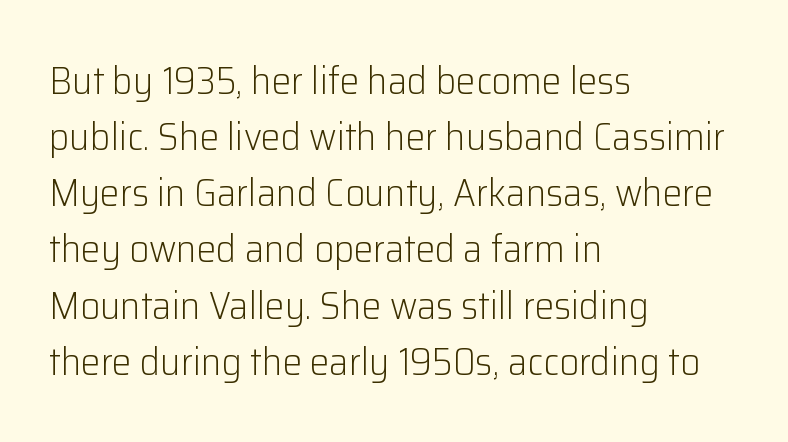
Q: Is the text bold? A: No.
Q: Is the text italic (slanted)? A: No, it is upright.
Q: Is the typeface a serif or a sans-serif typeface? A: Sans-serif.
Q: Is the text underlined? A: No.
Q: How is the paragraph aligned? A: Left-aligned.
Q: Is the spacing between letters normal or unusually wide? A: Normal.
Q: Is the spacing between lines tight, normal or loose? A: Normal.
Q: Width (condensed, normal, or wide)? A: Normal.
Q: Stroke contrast? A: Low.
Q: x-height? A: Medium.
Q: Monospaced? A: No.
